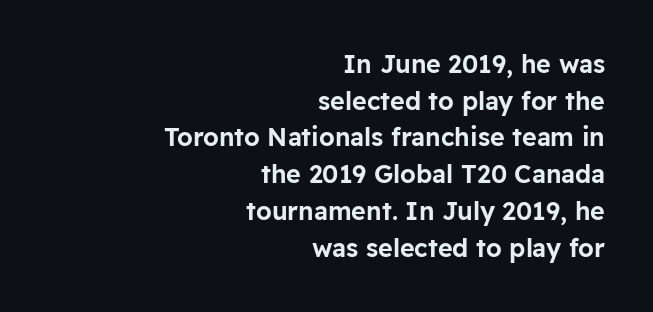
The image shows 25 px text type, upright; set right-aligned, normal line spacing (1.47x), normal letter spacing, not underlined.
